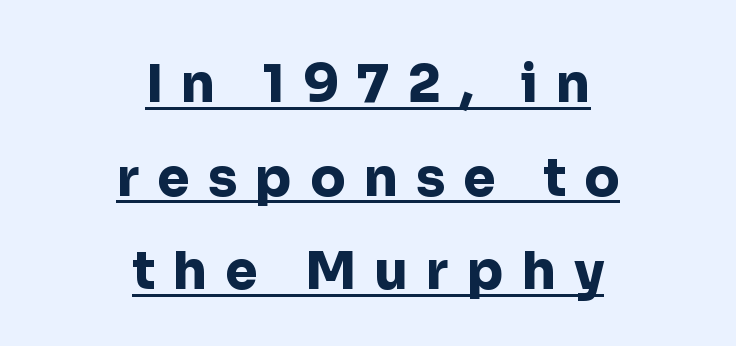
The image shows 52 px heavy sans-serif type, upright; set centered, line spacing 1.8x, unusually wide letter spacing (+0.35 em), underlined; low stroke contrast and a medium x-height.
